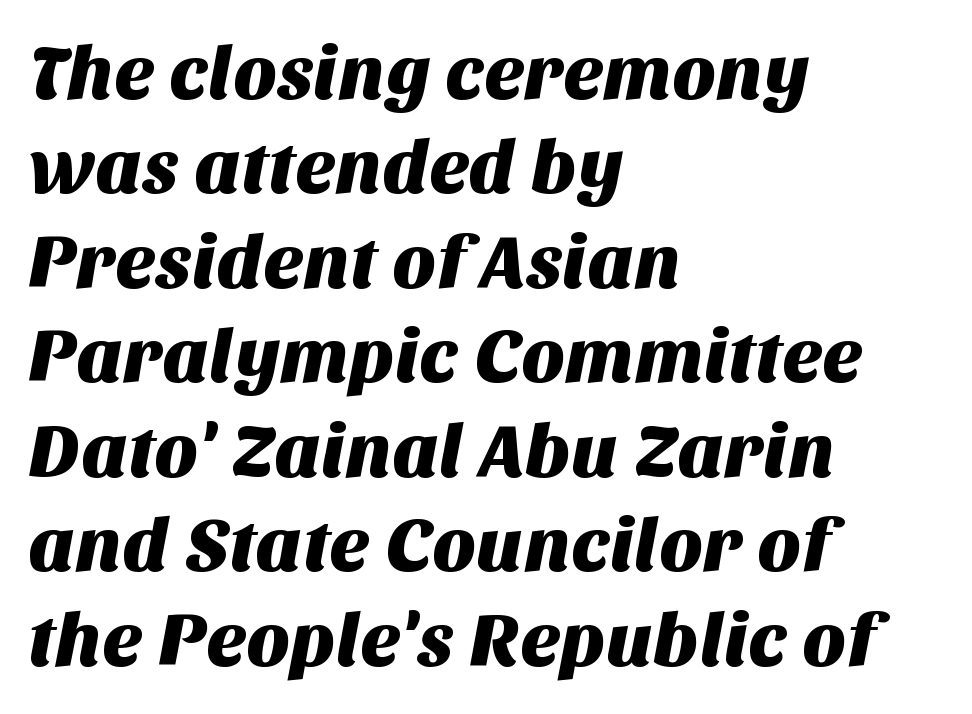
Serifs: no, the terminals of the letterforms are clean. Is there much room between lines? A standard amount, neither cramped nor airy. Underline: absent. What stands out about the letter spacing? Nothing — it is the standard amount. A classic flush-left, rag-right setting is used for this passage. This sample has the flowing, uneven cadence of proportional lettering.
